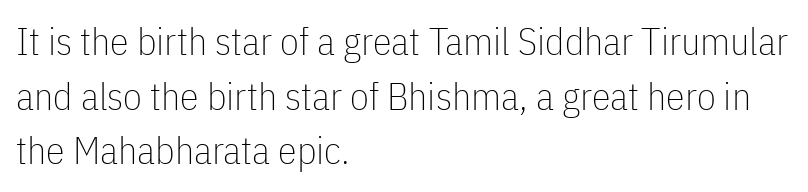
Q: Is the text bold? A: No.
Q: Is the text italic (slanted)? A: No, it is upright.
Q: Is the typeface a serif or a sans-serif typeface? A: Sans-serif.
Q: Is the text underlined? A: No.
Q: How is the paragraph aligned? A: Left-aligned.
Q: Is the spacing between letters normal or unusually wide? A: Normal.
Q: Is the spacing between lines tight, normal or loose? A: Normal.
Q: Width (condensed, normal, or wide)? A: Condensed.
Q: Stroke contrast? A: Low.
Q: x-height? A: Medium.
Q: Monospaced? A: No.
